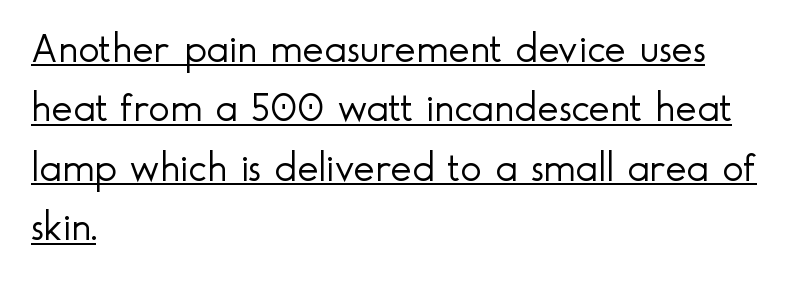
{"serif": "no", "italic": "no", "bold": "no", "weight": "light", "width": "normal", "x_height": "small", "monospaced": "no", "underline": "yes", "align": "left", "line_spacing": "normal", "line_spacing_ratio": 1.45, "letter_spacing": "normal", "letter_spacing_em": 0.0, "glyph_px": 41}
